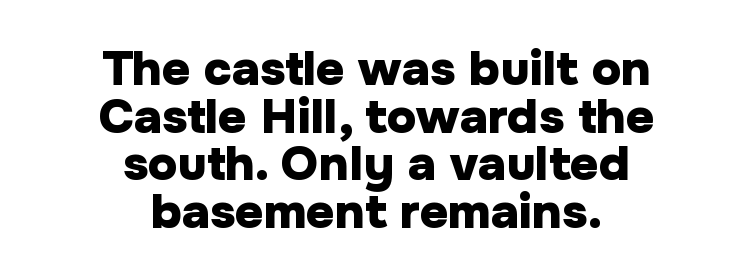
{"serif": "no", "italic": "no", "bold": "yes", "weight": "heavy", "width": "normal", "stroke_contrast": "low", "x_height": "medium", "monospaced": "no", "underline": "no", "align": "center", "line_spacing": "tight", "line_spacing_ratio": 0.97, "letter_spacing": "normal", "letter_spacing_em": 0.0, "glyph_px": 49}
